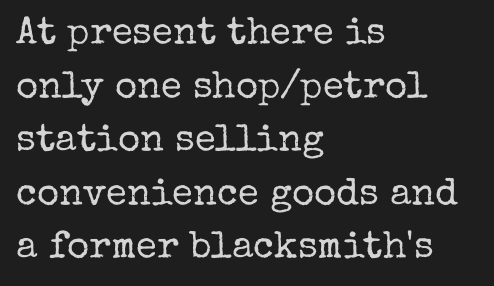
{"serif": "yes", "italic": "no", "bold": "no", "weight": "regular", "width": "normal", "stroke_contrast": "low", "x_height": "medium", "monospaced": "no", "underline": "no", "align": "left", "line_spacing": "normal", "line_spacing_ratio": 1.41, "letter_spacing": "normal", "letter_spacing_em": 0.0, "glyph_px": 38}
